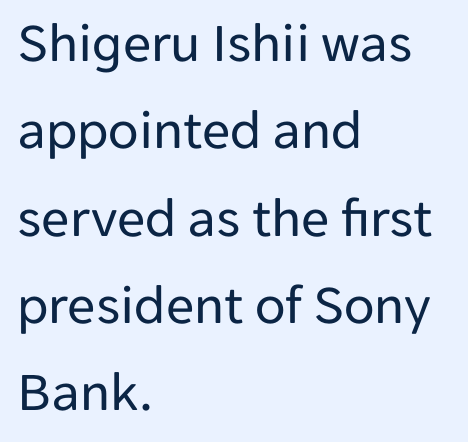
{"serif": "no", "italic": "no", "bold": "no", "weight": "regular", "width": "normal", "stroke_contrast": "low", "x_height": "medium", "monospaced": "no", "underline": "no", "align": "left", "line_spacing": "normal", "line_spacing_ratio": 1.56, "letter_spacing": "normal", "letter_spacing_em": 0.0, "glyph_px": 56}
